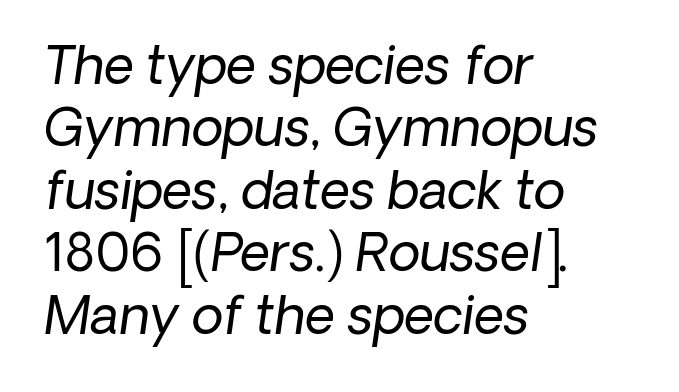
{"serif": "no", "bold": "no", "weight": "regular", "width": "normal", "stroke_contrast": "low", "x_height": "medium", "monospaced": "no", "underline": "no", "align": "left", "line_spacing_ratio": 1.2, "letter_spacing": "normal", "letter_spacing_em": 0.0, "glyph_px": 52}
